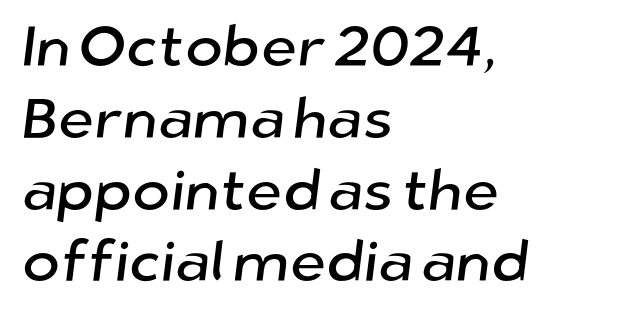
Q: Is the typeface a serif or a sans-serif typeface? A: Sans-serif.
Q: Is the text underlined? A: No.
Q: How is the paragraph aligned? A: Left-aligned.
Q: Is the spacing between letters normal or unusually wide? A: Normal.
Q: Is the spacing between lines tight, normal or loose? A: Normal.
Q: Width (condensed, normal, or wide)? A: Normal.
Q: Stroke contrast? A: Low.
Q: x-height? A: Medium.
Q: Monospaced? A: No.
